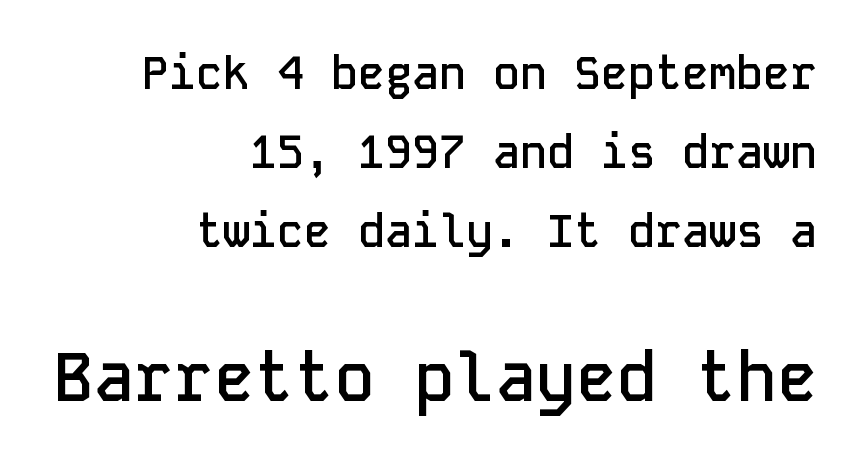
The text was rendered using a sans face with plain stroke endings. This layout puts the modest block above and the oversized block below. Upright lettering throughout. There is no visible air inserted between adjacent glyphs.
